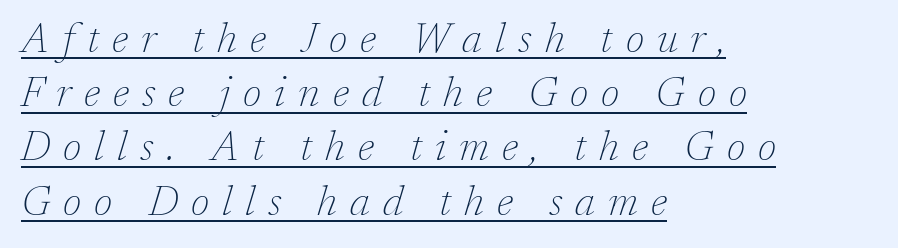
The letterforms sit at book weight or below. The text block is weighted toward the left margin, trailing off unevenly rightward. The lines sit at an ordinary, default distance from one another. Characters follow at a spacing far wider than the type designer built in.
